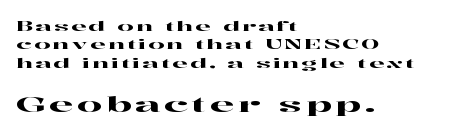
The image shows 22 px text type, upright; set left-aligned, normal line spacing (1.32x), not underlined; the second (bottom) block is 1.57x larger.
